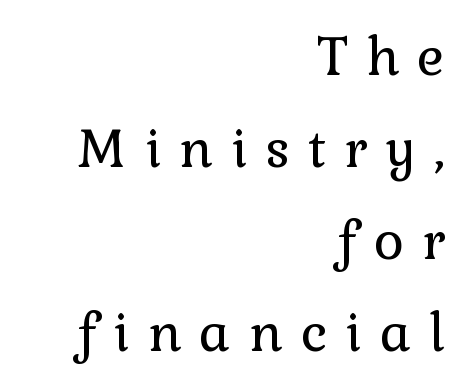
Q: Is the text bold? A: No.
Q: Is the text italic (slanted)? A: No, it is upright.
Q: Is the typeface a serif or a sans-serif typeface? A: Serif.
Q: Is the text underlined? A: No.
Q: How is the paragraph aligned? A: Right-aligned.
Q: Is the spacing between letters normal or unusually wide? A: Unusually wide.
Q: Width (condensed, normal, or wide)? A: Normal.
Q: Stroke contrast? A: Low.
Q: x-height? A: Medium.
Q: Monospaced? A: No.
